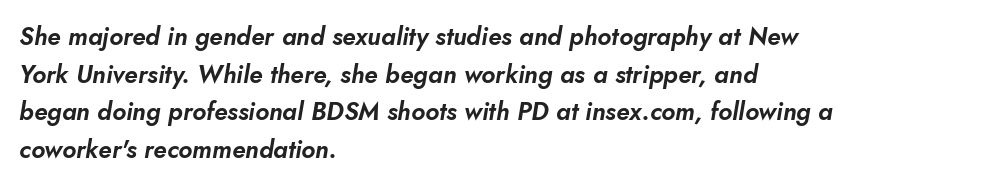
Short and long lines alike share a common starting point at left. Slanted lettering throughout. Summary of vertical rhythm: regular, with standard interline spacing. The letters sit at their default tracking, neither squeezed nor spread. A bare baseline throughout the passage.
